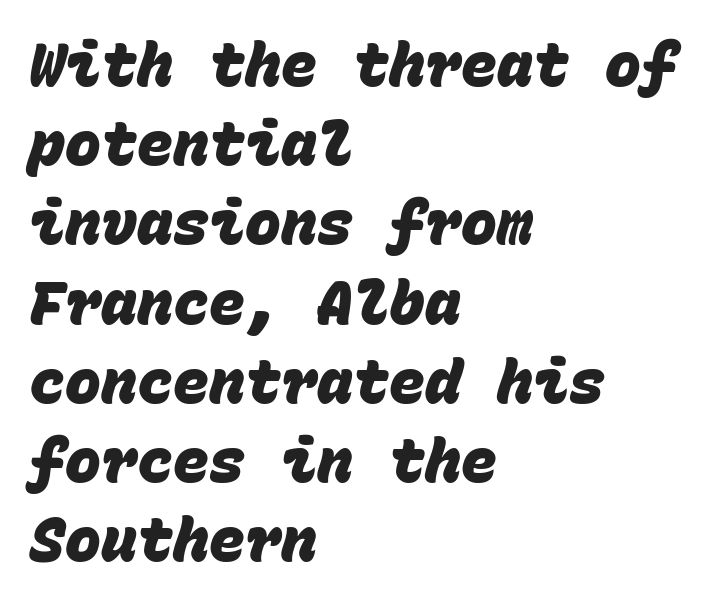
Q: Is the text bold? A: Yes.
Q: Is the typeface a serif or a sans-serif typeface? A: Sans-serif.
Q: Is the text underlined? A: No.
Q: How is the paragraph aligned? A: Left-aligned.
Q: Is the spacing between letters normal or unusually wide? A: Normal.
Q: Is the spacing between lines tight, normal or loose? A: Normal.
Q: Width (condensed, normal, or wide)? A: Normal.
Q: Stroke contrast? A: Low.
Q: x-height? A: Large.
Q: Monospaced? A: Yes.
